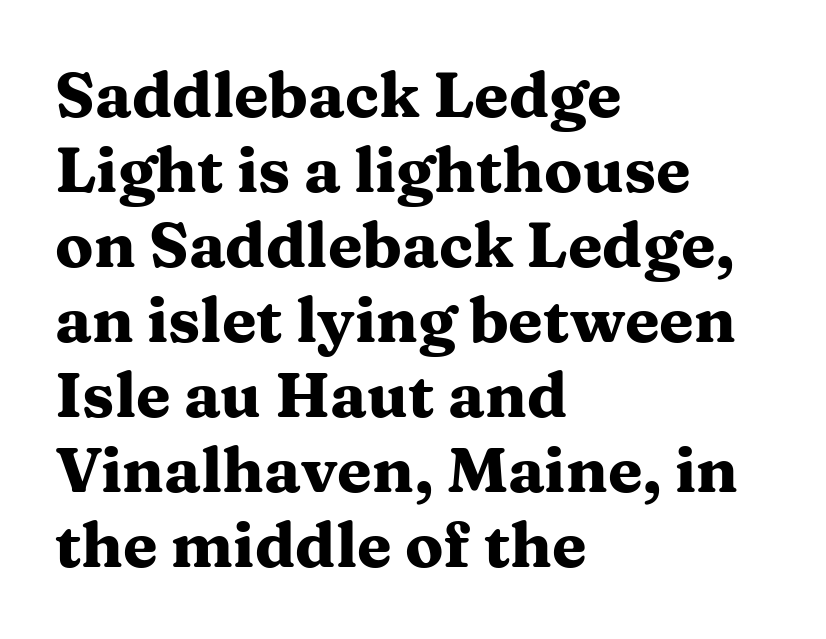
The image shows 63 px heavy, wide serif type, upright; set left-aligned, line spacing 1.19x, normal letter spacing, not underlined; medium stroke contrast and a medium x-height.
